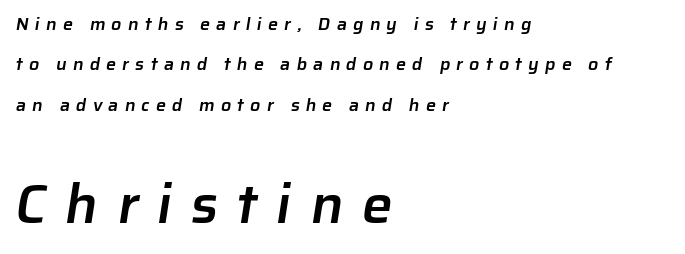
{"serif": "no", "bold": "semi", "weight": "semibold", "width": "normal", "stroke_contrast": "low", "x_height": "medium", "monospaced": "no", "underline": "no", "align": "left", "line_spacing": "loose", "line_spacing_ratio": 2.25, "letter_spacing": "wide", "letter_spacing_em": 0.34, "larger_block": "second", "size_ratio": 3.06, "glyph_px": 55}
